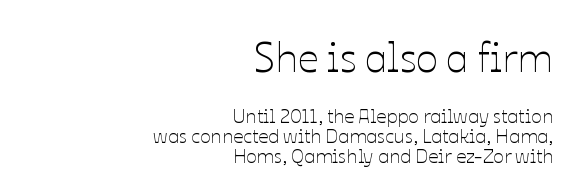
The image shows 41 px thin type, upright; set right-aligned, tight line spacing (1.02x), normal letter spacing, not underlined; the first (top) block is 2.05x larger; low stroke contrast and a medium x-height.
